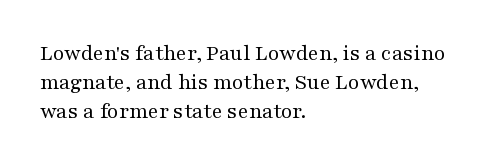
{"italic": "no", "bold": "no", "underline": "no", "align": "left", "line_spacing": "normal", "line_spacing_ratio": 1.31, "letter_spacing": "normal", "letter_spacing_em": 0.0, "glyph_px": 22}
